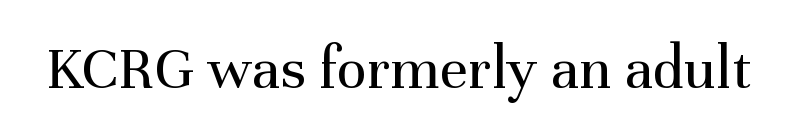
Q: Is the text bold? A: No.
Q: Is the text italic (slanted)? A: No, it is upright.
Q: Is the typeface a serif or a sans-serif typeface? A: Serif.
Q: Is the text underlined? A: No.
Q: Is the spacing between letters normal or unusually wide? A: Normal.
Q: Width (condensed, normal, or wide)? A: Normal.
Q: Stroke contrast? A: Medium.
Q: x-height? A: Medium.
Q: Monospaced? A: No.
